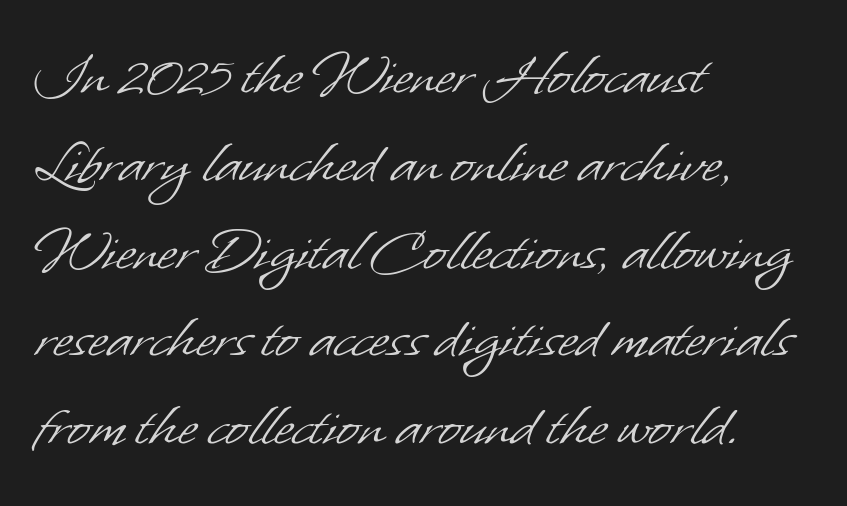
Honestly, the row spacing looks completely unremarkable. You could not count columns in this text — the font is proportionally spaced. Is the type heavy? It reads as light-to-regular instead. Type without underlining. Every row of glyphs begins at an identical x-position on the left.
